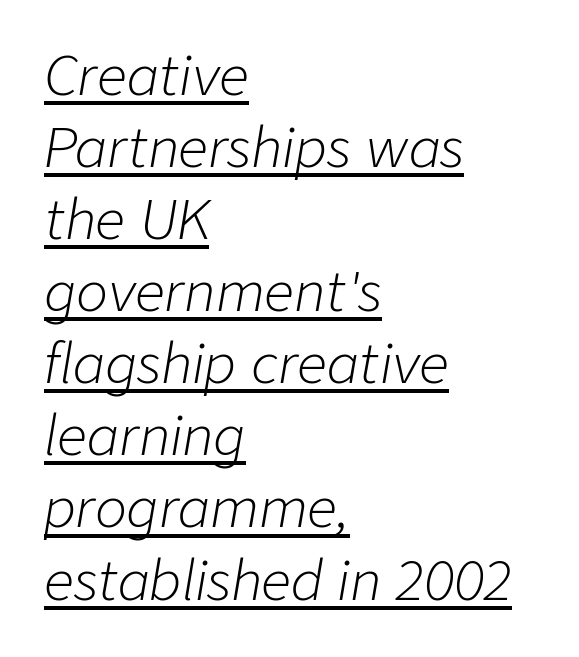
Q: Is the text bold? A: No.
Q: Is the text italic (slanted)? A: Yes, it leans right by about 9 degrees.
Q: Is the text underlined? A: Yes.
Q: How is the paragraph aligned? A: Left-aligned.
Q: Is the spacing between letters normal or unusually wide? A: Normal.
Q: Is the spacing between lines tight, normal or loose? A: Normal.
Q: Width (condensed, normal, or wide)? A: Normal.
Q: Stroke contrast? A: Low.
Q: x-height? A: Medium.
Q: Monospaced? A: No.
